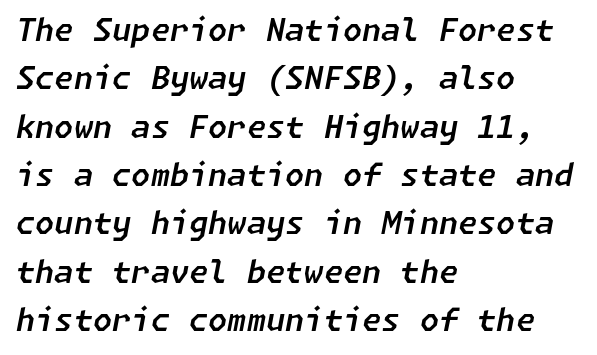
The image shows 31 px text type, italic (leaning right); set left-aligned, normal line spacing (1.56x), normal letter spacing, not underlined; low stroke contrast and a medium x-height.
